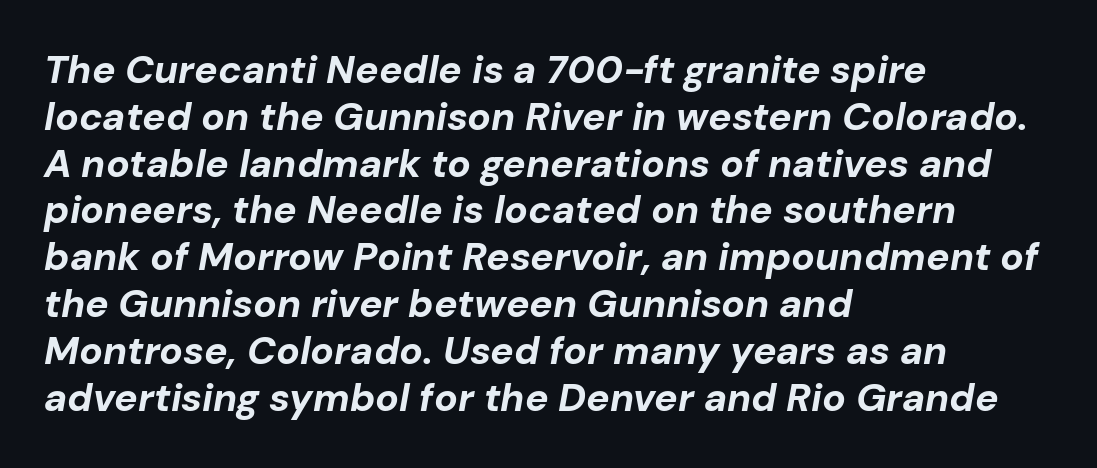
The image shows 39 px bold type, italic (leaning right); set left-aligned, line spacing 1.2x, normal letter spacing, not underlined; low stroke contrast and a medium x-height.
